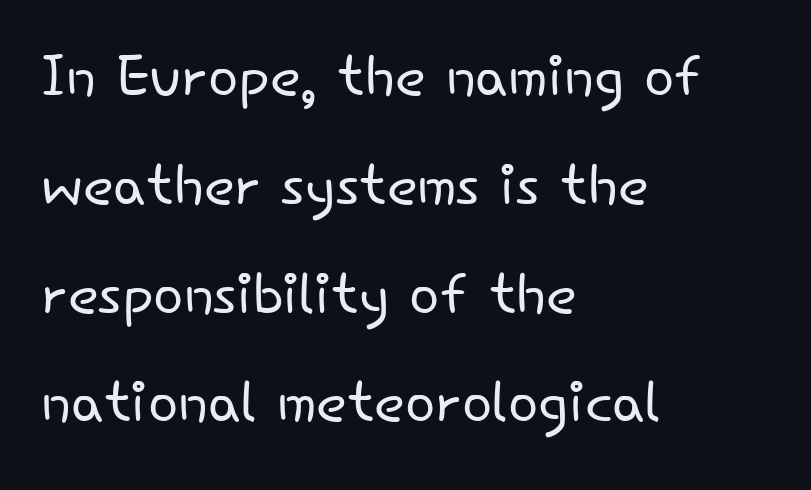
This is not heavy type; no bold has been used. The typesetter chose a ragged-right arrangement here. There is no visible air inserted between adjacent glyphs. Proportional: the letters do not fall into vertical columns.
